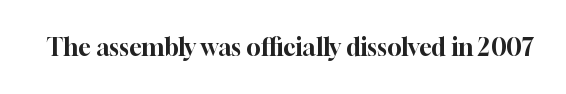
The image shows 24 px text type, upright; set normal letter spacing, not underlined.
